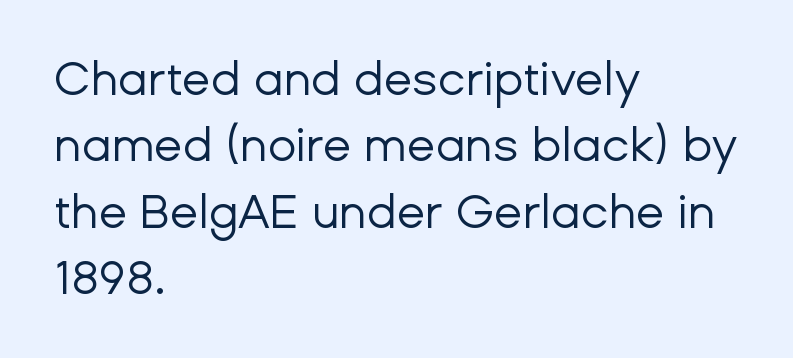
This sample has the flowing, uneven cadence of proportional lettering. The space directly below the letters is spotless. A sans-serif font was chosen for this passage. Compared with typical body copy, the letter spacing here is the same. Weight: regular or lighter. What's the leading like? Ordinary, nothing unusual.
